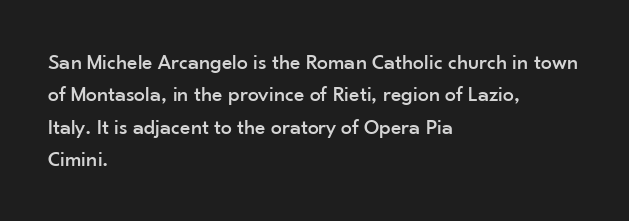
Bare-footed words on every line. The space between consecutive lines is moderate. Caption: standard tracking, unaltered. The lettering holds an erect, upright posture throughout. The text block is weighted toward the left margin, trailing off unevenly rightward.
